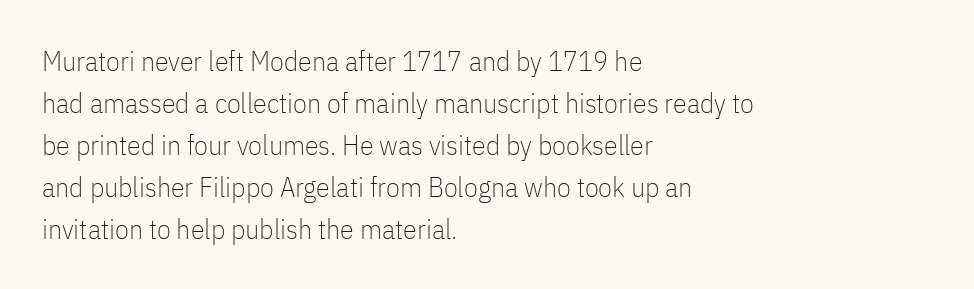
{"serif": "no", "italic": "no", "bold": "no", "weight": "thin", "width": "condensed", "stroke_contrast": "low", "x_height": "medium", "monospaced": "no", "underline": "no", "align": "left", "line_spacing": "normal", "line_spacing_ratio": 1.5, "letter_spacing": "normal", "letter_spacing_em": 0.0, "glyph_px": 28}
